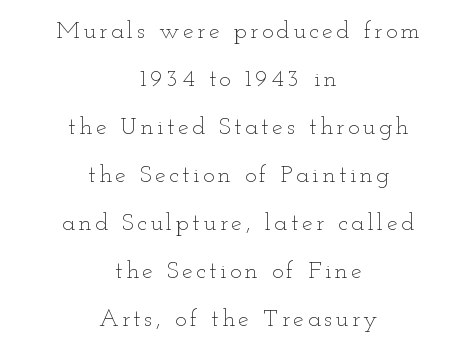
The baseline area is clear. This rendering uses center alignment, leaving both contours irregular but symmetric. Italic: no, the glyphs are upright roman. If you measured baseline to baseline, you'd find a long distance. The characters are drawn with everyday or finer stroke widths.
